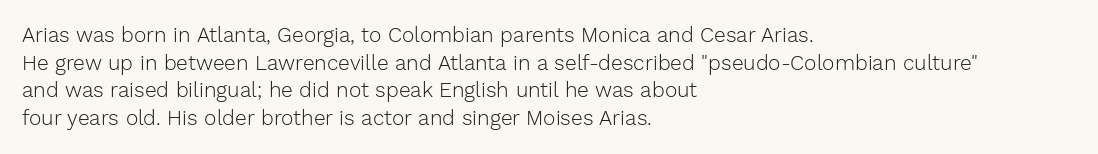
Q: Is the text bold? A: No.
Q: Is the text italic (slanted)? A: No, it is upright.
Q: Is the text underlined? A: No.
Q: How is the paragraph aligned? A: Left-aligned.
Q: Is the spacing between letters normal or unusually wide? A: Normal.
Q: Is the spacing between lines tight, normal or loose? A: Normal.
